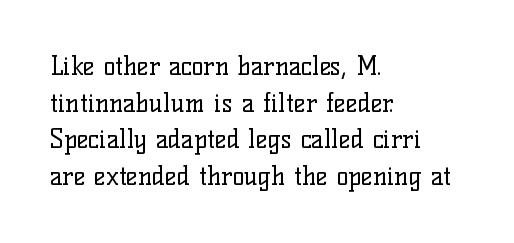
Q: Is the text bold? A: No.
Q: Is the text italic (slanted)? A: No, it is upright.
Q: Is the text underlined? A: No.
Q: How is the paragraph aligned? A: Left-aligned.
Q: Is the spacing between letters normal or unusually wide? A: Normal.
Q: Is the spacing between lines tight, normal or loose? A: Normal.
